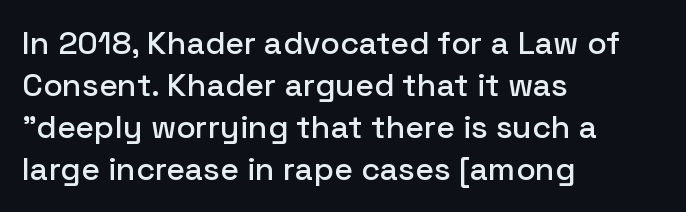
The designer left line spacing at the default. Every character sits straight up, as roman type does. Serif or sans? Sans — the stroke terminals are bare. Underlining? Definitely not there. Nothing unusual about the tracking: characters are spaced as the font intends.
